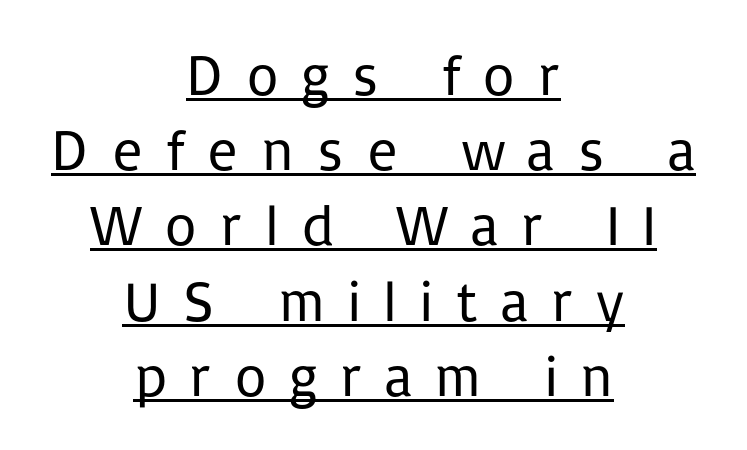
Q: Is the text bold? A: No.
Q: Is the text italic (slanted)? A: No, it is upright.
Q: Is the typeface a serif or a sans-serif typeface? A: Sans-serif.
Q: Is the text underlined? A: Yes.
Q: How is the paragraph aligned? A: Centered.
Q: Is the spacing between letters normal or unusually wide? A: Unusually wide.
Q: Is the spacing between lines tight, normal or loose? A: Normal.
Q: Width (condensed, normal, or wide)? A: Normal.
Q: Stroke contrast? A: Low.
Q: x-height? A: Medium.
Q: Monospaced? A: No.
